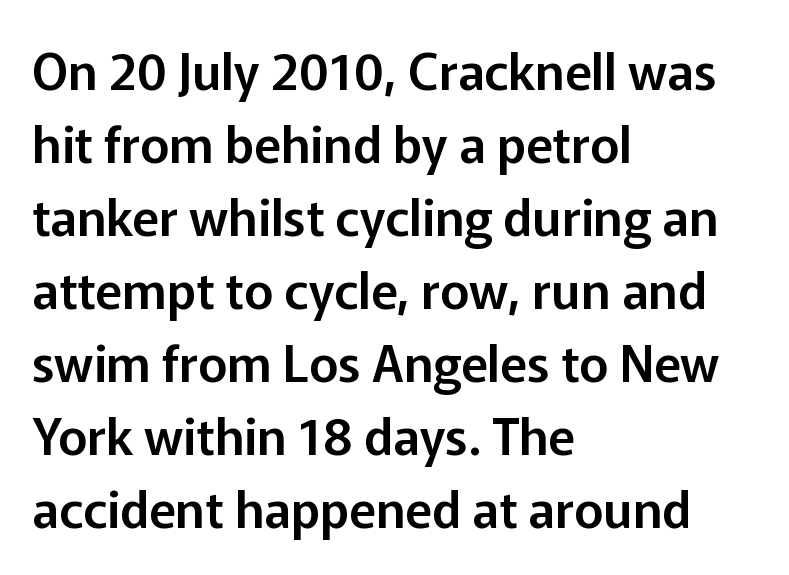
The designer went with a sans here, leaving each stem footless. Vertically, the passage feels balanced, rows spaced as you'd expect. Notice how the passage keeps a crisp vertical edge on the left only. Descenders hang freely into open space. Notice how the stems are strictly vertical — no italics here. Honestly, the letter spacing is just normal — you wouldn't notice it.
